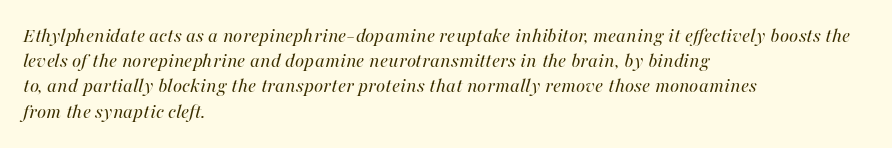
The type is set solid horizontally, with unmodified tracking. The baseline area is clear. The text carries the slant typical of an italic or oblique font. The strokes are not fattened; the text isn't bold. A student would call this left alignment; a typographer would say flush left, rag right.
